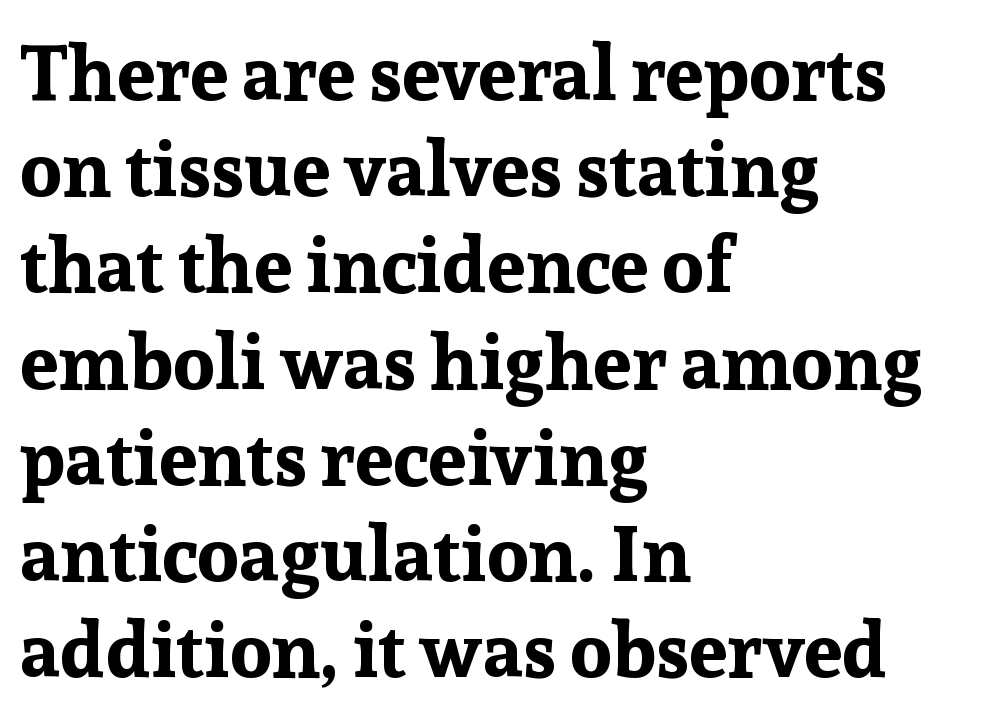
Notice how the passage keeps a crisp vertical edge on the left only. Typographic density is high because the face is bold. The rendering uses natural spacing where letterforms have individual widths. The typography opts for an upright posture over an oblique one. A clean baseline with only descenders dipping below it.
